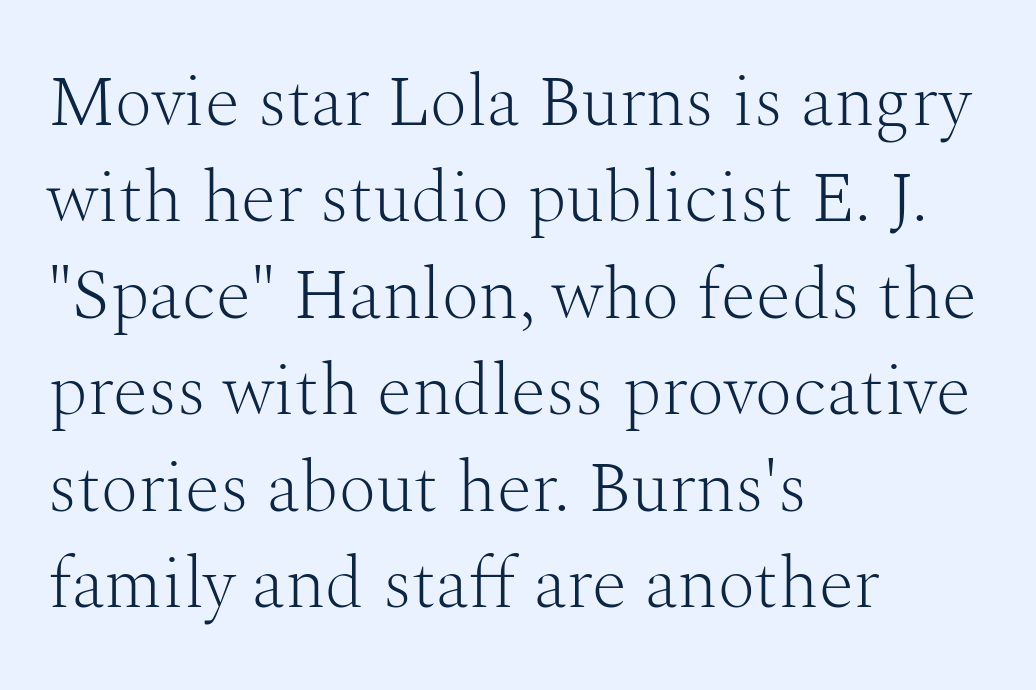
Italic? Not at all — the glyphs are vertical. The type is set solid horizontally, with unmodified tracking. No extra ink here — the face is not bold. The space between consecutive lines is moderate. A clean baseline with only descenders dipping below it. Note the varied advance widths — an 'i' is clearly narrower than an 'm'.
